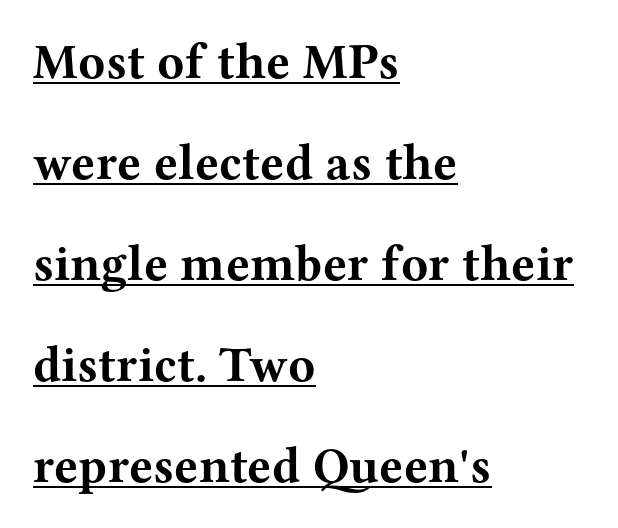
Q: Is the text bold? A: Yes.
Q: Is the text italic (slanted)? A: No, it is upright.
Q: Is the typeface a serif or a sans-serif typeface? A: Serif.
Q: Is the text underlined? A: Yes.
Q: How is the paragraph aligned? A: Left-aligned.
Q: Is the spacing between letters normal or unusually wide? A: Normal.
Q: Is the spacing between lines tight, normal or loose? A: Loose.
Q: Width (condensed, normal, or wide)? A: Wide.
Q: Stroke contrast? A: Medium.
Q: x-height? A: Medium.
Q: Monospaced? A: No.
